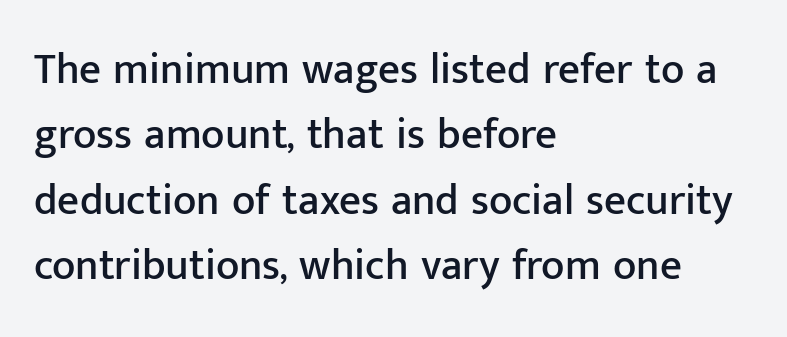
Q: Is the text italic (slanted)? A: No, it is upright.
Q: Is the typeface a serif or a sans-serif typeface? A: Sans-serif.
Q: Is the text underlined? A: No.
Q: How is the paragraph aligned? A: Left-aligned.
Q: Is the spacing between letters normal or unusually wide? A: Normal.
Q: Is the spacing between lines tight, normal or loose? A: Normal.
Q: Width (condensed, normal, or wide)? A: Normal.
Q: Stroke contrast? A: Low.
Q: x-height? A: Medium.
Q: Monospaced? A: No.
